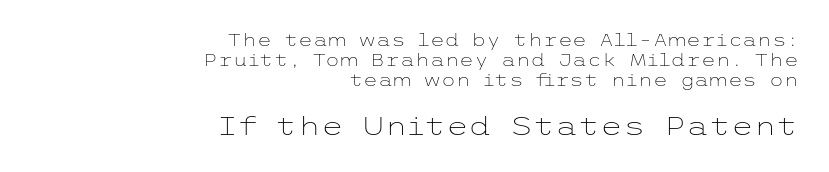
Clear beneath every line of the passage. Visually, the bottom section dominates because its glyphs are scaled up. The letters look calm and open, with moderate or lighter stems. The letters sit at their default tracking, neither squeezed nor spread.
